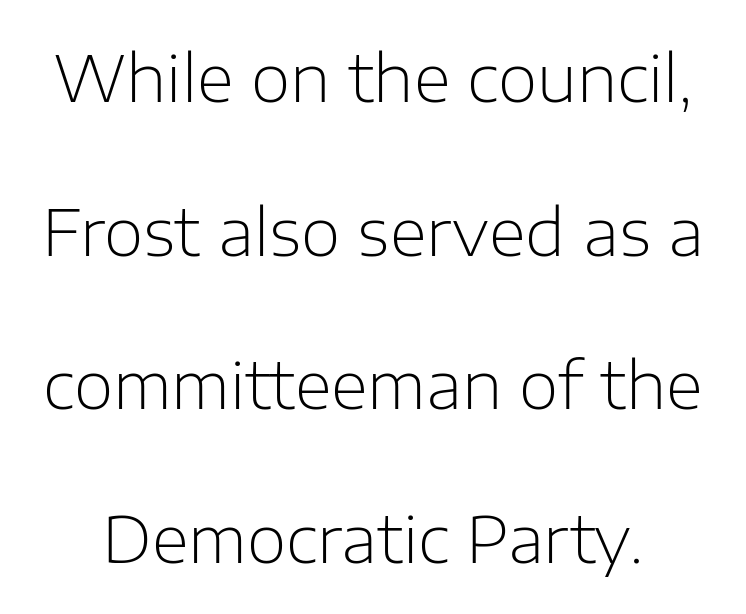
The image shows 64 px light sans-serif type, upright; set loose line spacing (2.4x), normal letter spacing, not underlined; low stroke contrast and a medium x-height.
